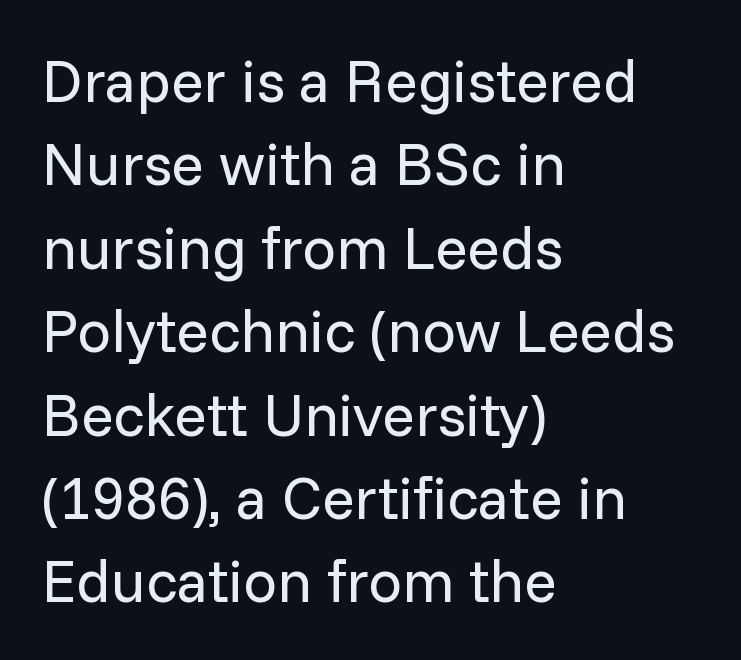
The image shows 60 px regular-weight sans-serif type, upright; set left-aligned, normal line spacing (1.39x), normal letter spacing, not underlined; low stroke contrast and a medium x-height.
